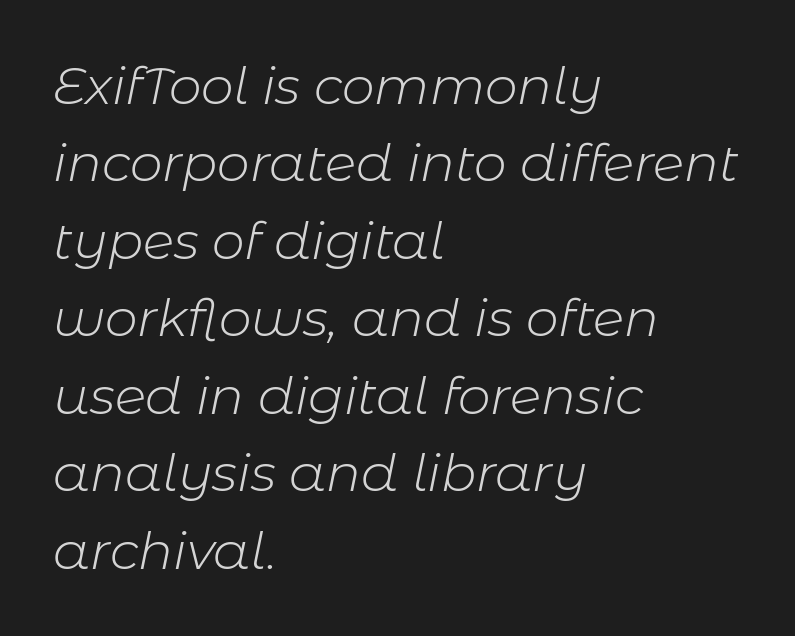
{"italic": "yes", "lean": "right", "slant_degrees": 11, "bold": "no", "weight": "light", "width": "normal", "stroke_contrast": "low", "x_height": "medium", "monospaced": "no", "underline": "no", "align": "left", "line_spacing": "normal", "line_spacing_ratio": 1.49, "letter_spacing": "normal", "letter_spacing_em": 0.0, "glyph_px": 52}
